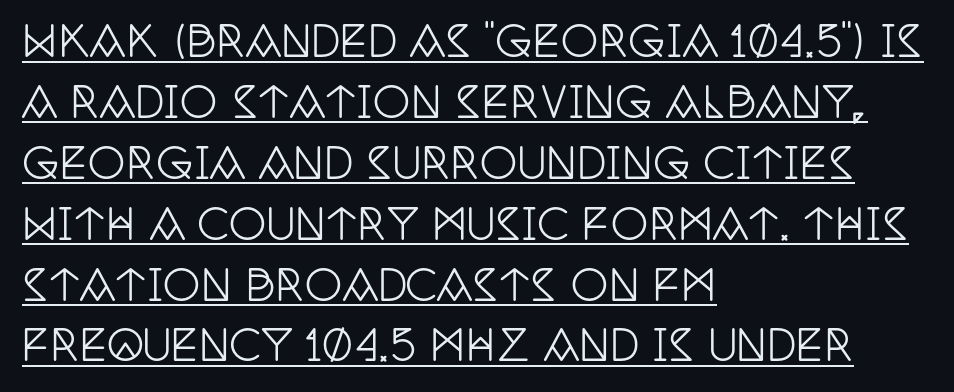
Q: Is the text italic (slanted)? A: No, it is upright.
Q: Is the typeface a serif or a sans-serif typeface? A: Serif.
Q: Is the text underlined? A: Yes.
Q: How is the paragraph aligned? A: Left-aligned.
Q: Is the spacing between letters normal or unusually wide? A: Normal.
Q: Is the spacing between lines tight, normal or loose? A: Normal.
Q: Width (condensed, normal, or wide)? A: Condensed.
Q: Stroke contrast? A: Low.
Q: x-height? A: Large.
Q: Monospaced? A: No.
